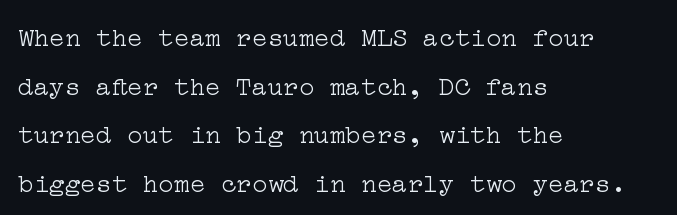
The image shows 26 px text type, upright; set left-aligned, line spacing 1.87x, normal letter spacing, not underlined.
